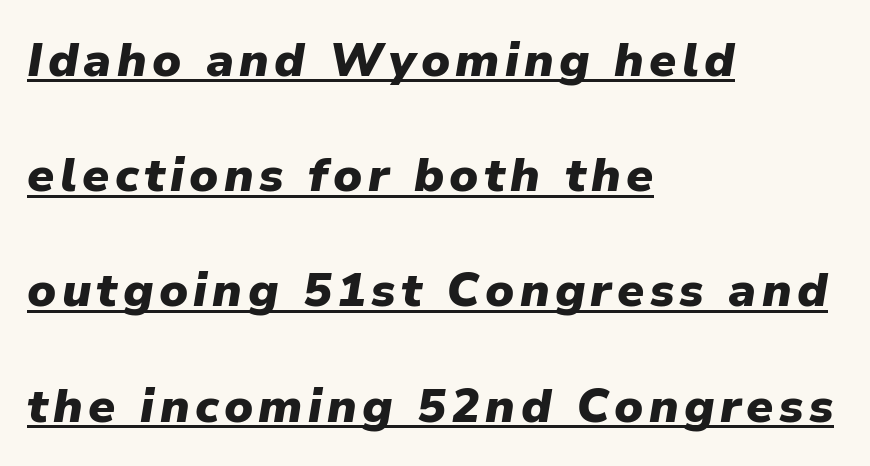
The image shows 48 px heavy type, italic (leaning right); set left-aligned, loose line spacing (2.4x), underlined; low stroke contrast and a medium x-height.
